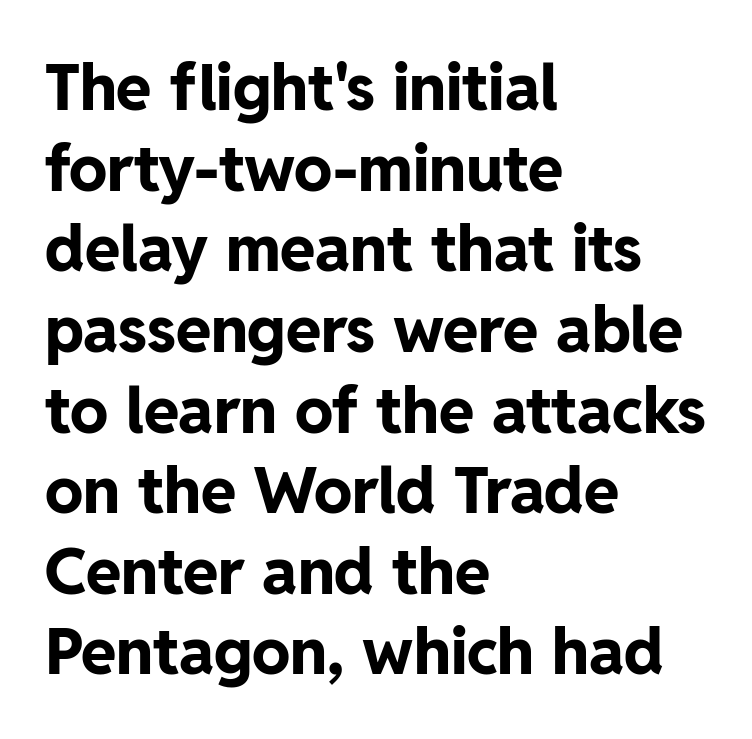
Baseline-to-baseline distance is the conventional proportion of letter height. The face used here has the dense, thick strokes of a bold. The glyphs in this specimen are sans serif. Glance below the letters and you will spot only blank space.
